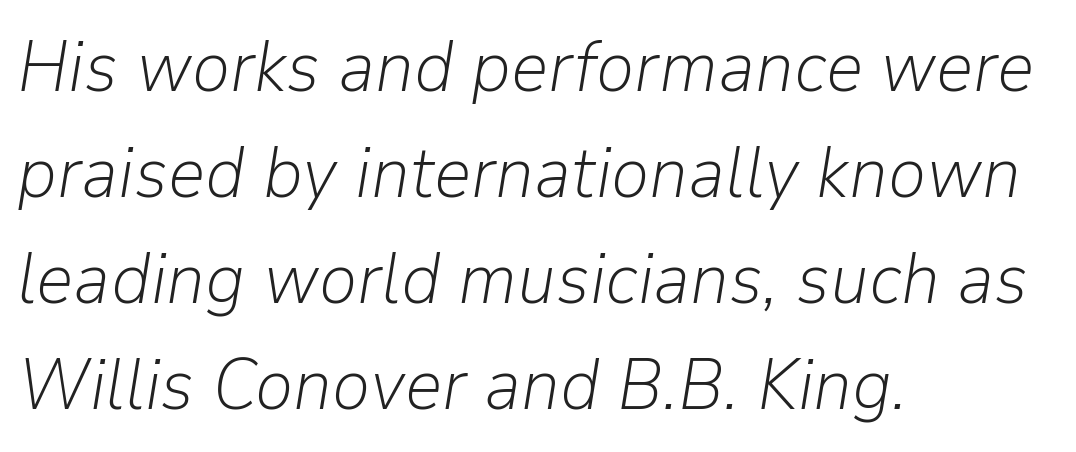
The image shows 73 px light type, italic (leaning right); set left-aligned, normal line spacing (1.45x), normal letter spacing, not underlined; low stroke contrast and a medium x-height.
